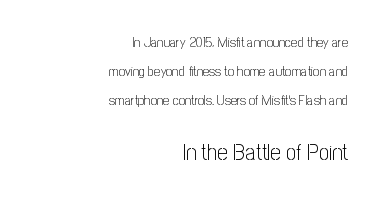
{"italic": "no", "bold": "no", "underline": "no", "align": "right", "line_spacing": "loose", "line_spacing_ratio": 2.07, "letter_spacing": "normal", "letter_spacing_em": 0.0, "larger_block": "second", "size_ratio": 1.64, "glyph_px": 23}
